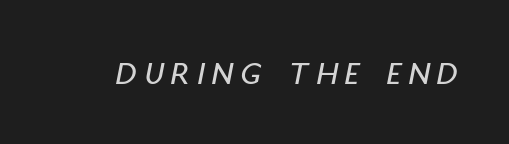
Q: Is the text italic (slanted)? A: Yes, it leans right by about 11 degrees.
Q: Is the text underlined? A: No.
Q: Is the spacing between letters normal or unusually wide? A: Unusually wide.
Q: Width (condensed, normal, or wide)? A: Condensed.
Q: Stroke contrast? A: Low.
Q: x-height? A: Large.
Q: Monospaced? A: No.
